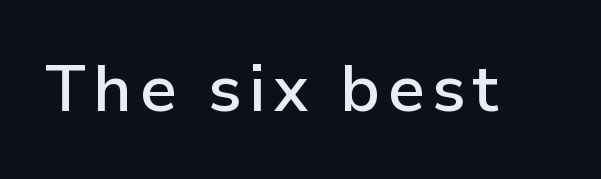
{"serif": "no", "italic": "no", "bold": "semi", "weight": "semibold", "width": "normal", "stroke_contrast": "low", "x_height": "medium", "monospaced": "no", "underline": "no", "glyph_px": 65}
